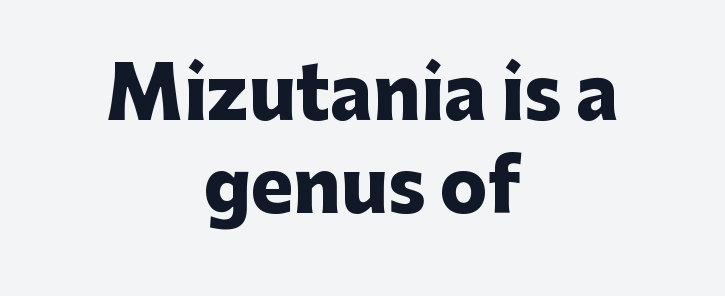
{"serif": "no", "italic": "no", "bold": "yes", "weight": "heavy", "width": "normal", "stroke_contrast": "low", "x_height": "medium", "monospaced": "no", "underline": "no", "align": "center", "line_spacing": "normal", "line_spacing_ratio": 1.31, "letter_spacing": "normal", "letter_spacing_em": 0.0, "glyph_px": 71}
